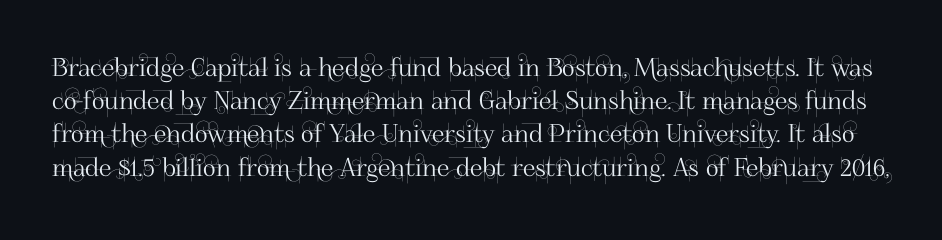
Underlining? Definitely not there. Honestly, the letter spacing is just normal — you wouldn't notice it. Successive baselines arrive at the customary interval. No italicization has been applied; the sample stays upright.
